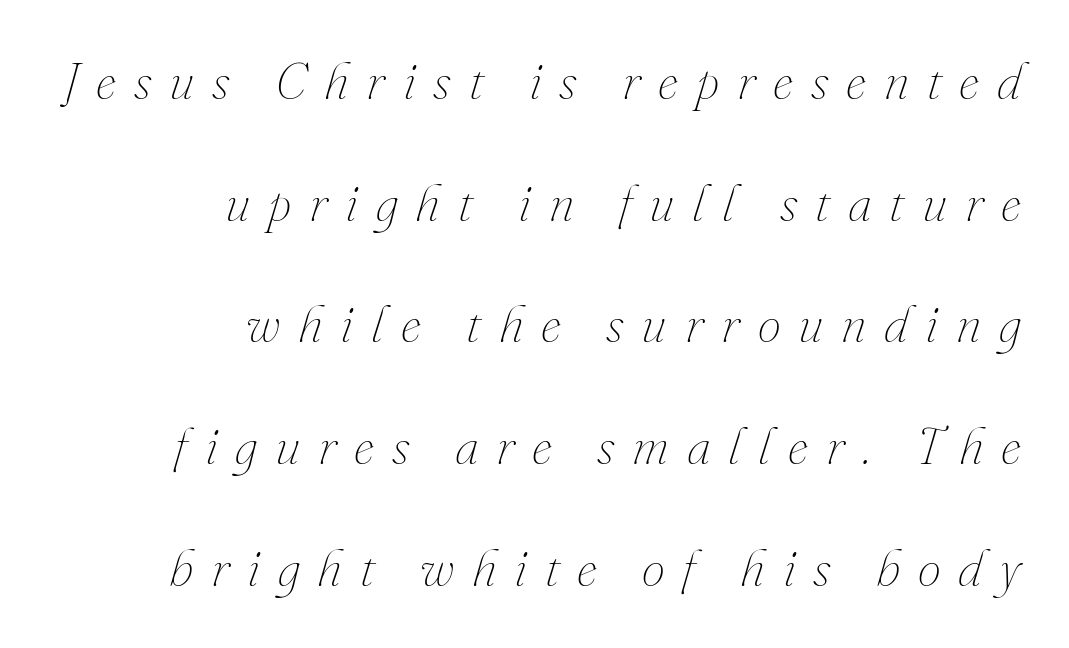
Q: Is the text bold? A: No.
Q: Is the text italic (slanted)? A: Yes, it leans right by about 16 degrees.
Q: Is the text underlined? A: No.
Q: How is the paragraph aligned? A: Right-aligned.
Q: Is the spacing between letters normal or unusually wide? A: Unusually wide.
Q: Is the spacing between lines tight, normal or loose? A: Loose.
Q: Width (condensed, normal, or wide)? A: Normal.
Q: Stroke contrast? A: Medium.
Q: x-height? A: Small.
Q: Monospaced? A: No.
